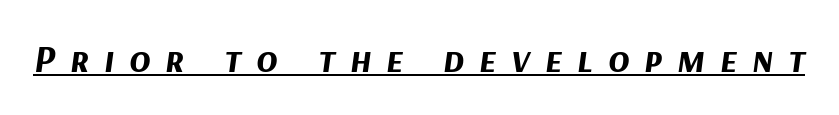
Q: Is the text bold? A: Yes.
Q: Is the text italic (slanted)? A: Yes, it leans right by about 9 degrees.
Q: Is the text underlined? A: Yes.
Q: Is the spacing between letters normal or unusually wide? A: Unusually wide.
Q: Width (condensed, normal, or wide)? A: Normal.
Q: Stroke contrast? A: Medium.
Q: x-height? A: Medium.
Q: Monospaced? A: No.
